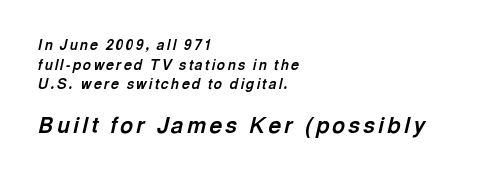
Compared with a centered layout, this one pins lines to the left instead. Type size steps up from the first block to the second. Is the type slanted? Yes — the strokes lean at a clear angle. The baseline area is clear.
